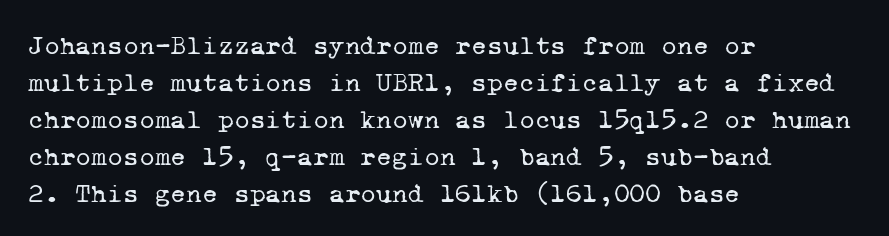
Q: Is the text bold? A: No.
Q: Is the text underlined? A: No.
Q: How is the paragraph aligned? A: Left-aligned.
Q: Is the spacing between letters normal or unusually wide? A: Normal.
Q: Is the spacing between lines tight, normal or loose? A: Normal.
